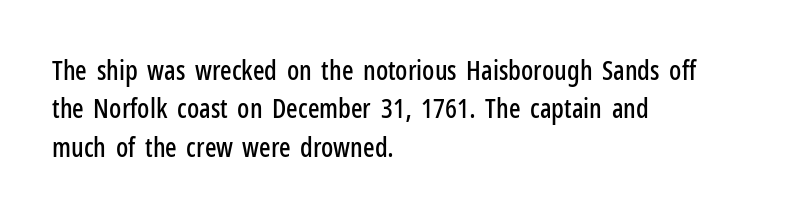
Compared with typical paragraphs, the rows here are spaced about the same. Posture: straight, roman, zero tilt. Inter-character spacing is left at the font's built-in metrics. The space beneath each line is pristine and unruled. The compositor pushed each line to the left boundary.
